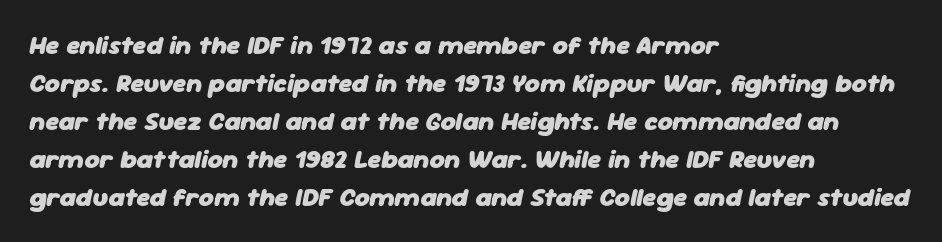
The image shows 26 px bold type, italic (leaning right); set left-aligned, normal line spacing (1.46x), normal letter spacing, not underlined.
